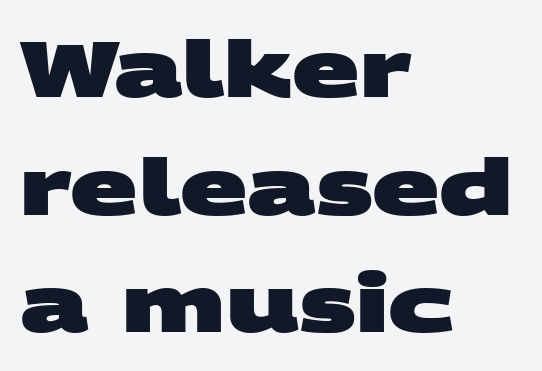
The image shows 79 px heavy, wide sans-serif type; set left-aligned, normal line spacing (1.49x), normal letter spacing, not underlined; medium stroke contrast and a large x-height.
